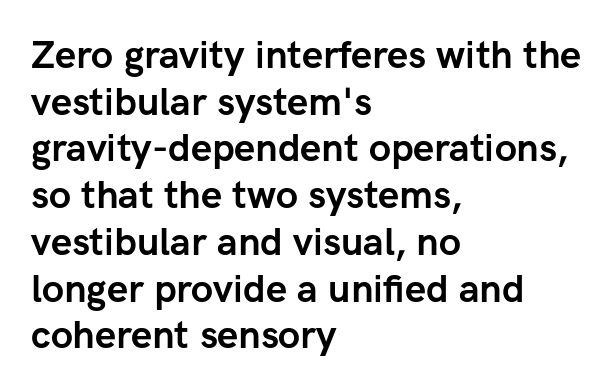
Heft: maximum for text — a bold. Unlike italic type, these characters show no tilt at all. Letter spacing: default. In CSS terms this would be text-align: left. A clean baseline with only descenders dipping below it.
